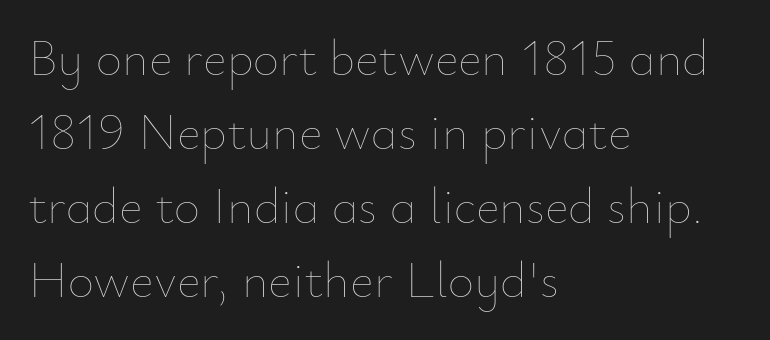
{"italic": "no", "bold": "no", "weight": "thin", "width": "normal", "stroke_contrast": "low", "x_height": "small", "monospaced": "no", "underline": "no", "align": "left", "line_spacing": "normal", "line_spacing_ratio": 1.45, "letter_spacing": "normal", "letter_spacing_em": 0.0, "glyph_px": 51}
